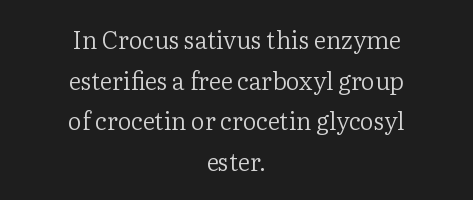
Q: Is the text bold? A: No.
Q: Is the text italic (slanted)? A: No, it is upright.
Q: Is the text underlined? A: No.
Q: How is the paragraph aligned? A: Centered.
Q: Is the spacing between letters normal or unusually wide? A: Normal.
Q: Is the spacing between lines tight, normal or loose? A: Normal.
